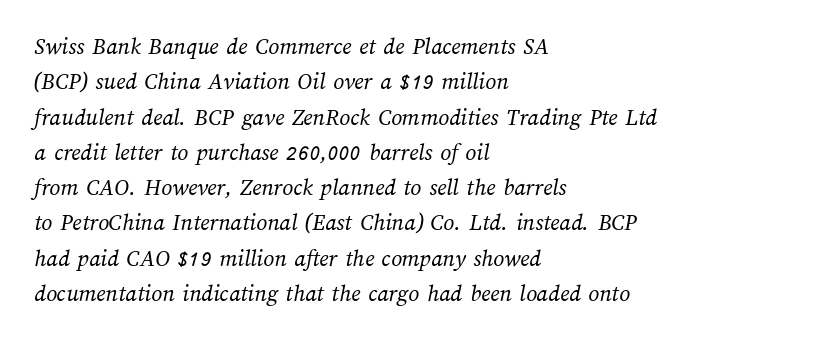
The image shows 24 px text type; set left-aligned, normal line spacing (1.47x), normal letter spacing, not underlined.
